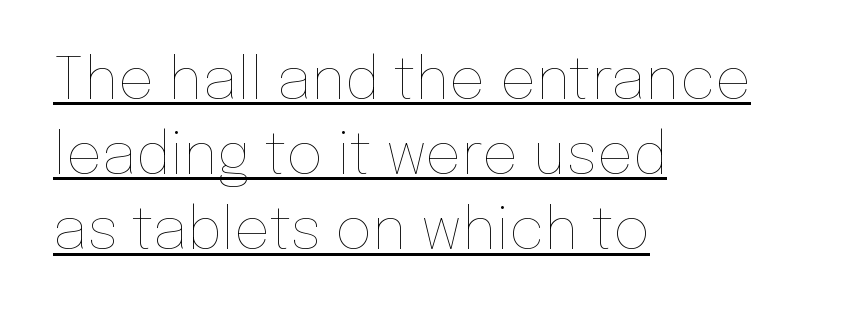
The image shows 57 px thin type, upright; set left-aligned, normal line spacing (1.32x), normal letter spacing, underlined; low stroke contrast and a medium x-height.
